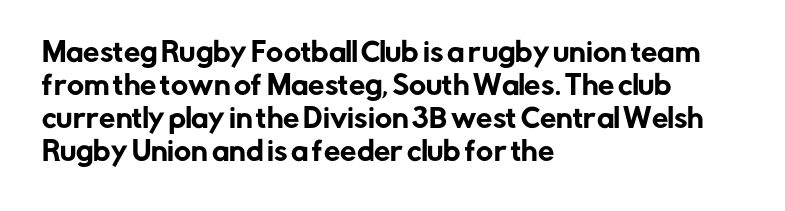
The image shows 26 px text type, upright; set left-aligned, normal line spacing (1.27x), normal letter spacing, not underlined.
